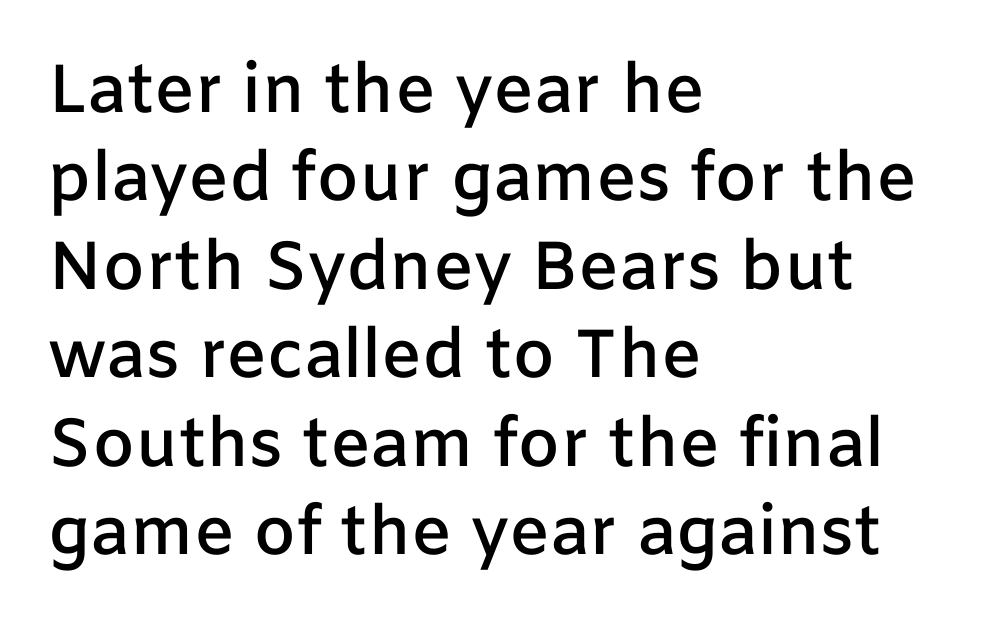
{"serif": "no", "italic": "no", "bold": "semi", "weight": "semibold", "width": "normal", "stroke_contrast": "low", "x_height": "medium", "monospaced": "no", "underline": "no", "align": "left", "line_spacing": "normal", "line_spacing_ratio": 1.3, "letter_spacing": "normal", "letter_spacing_em": 0.0, "glyph_px": 68}
